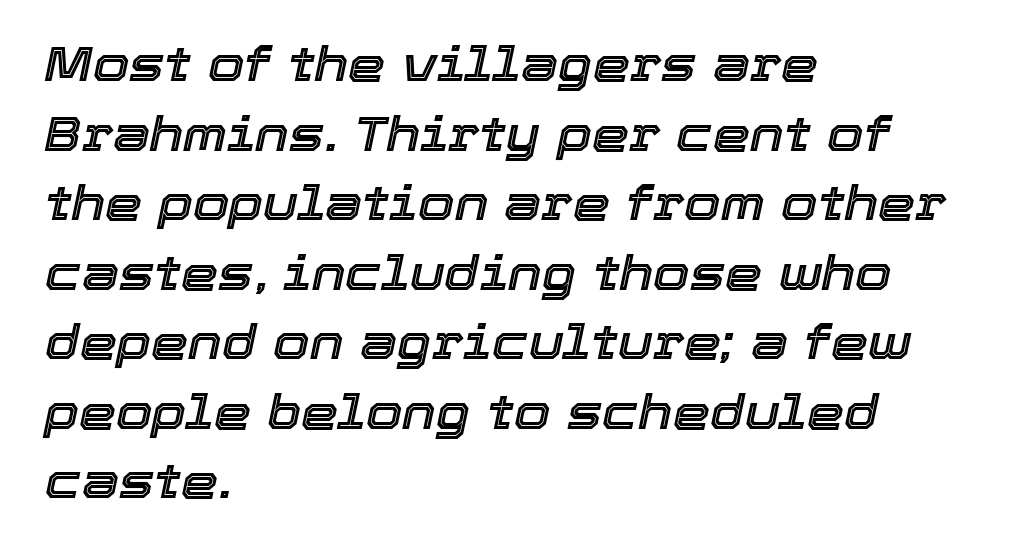
The image shows 47 px text type, italic (leaning right); set left-aligned, normal line spacing (1.48x), normal letter spacing, not underlined; a medium x-height.
